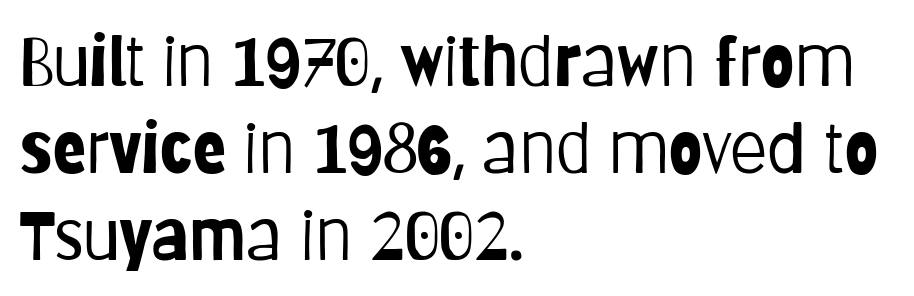
Q: Is the text bold? A: No.
Q: Is the text italic (slanted)? A: No, it is upright.
Q: Is the typeface a serif or a sans-serif typeface? A: Sans-serif.
Q: Is the text underlined? A: No.
Q: How is the paragraph aligned? A: Left-aligned.
Q: Is the spacing between letters normal or unusually wide? A: Normal.
Q: Is the spacing between lines tight, normal or loose? A: Normal.
Q: Width (condensed, normal, or wide)? A: Condensed.
Q: Stroke contrast? A: Low.
Q: x-height? A: Large.
Q: Monospaced? A: No.
